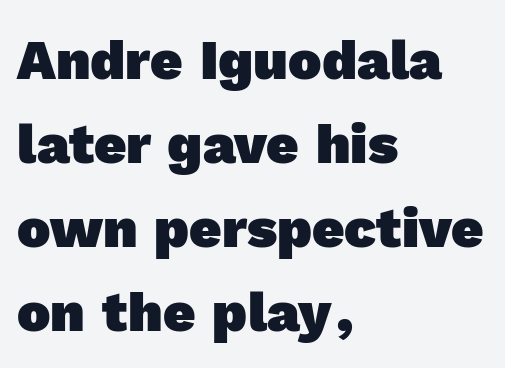
Caption: multi-line text, flush left, ragged right. Baseline-to-baseline distance is the conventional proportion of letter height. The space directly below the letters is spotless. The characters display no serif detailing; their extremities are plain. The letters sit at their default tracking, neither squeezed nor spread. Stroke thickness is high; the sample reads as a true bold.
